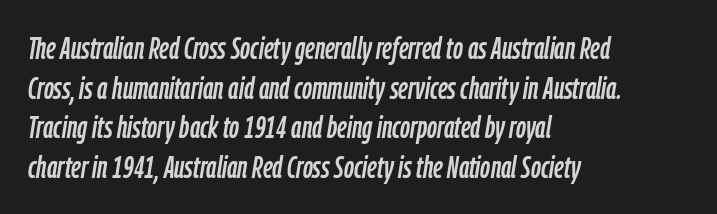
Descenders hang freely into open space. The typesetter chose a ragged-right arrangement here. Honestly, the row spacing looks completely unremarkable. In terms of posture, this sample is oblique.
